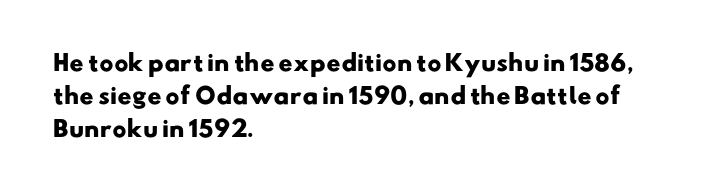
Q: Is the text bold? A: Yes.
Q: Is the text underlined? A: No.
Q: How is the paragraph aligned? A: Left-aligned.
Q: Is the spacing between letters normal or unusually wide? A: Normal.
Q: Is the spacing between lines tight, normal or loose? A: Normal.
